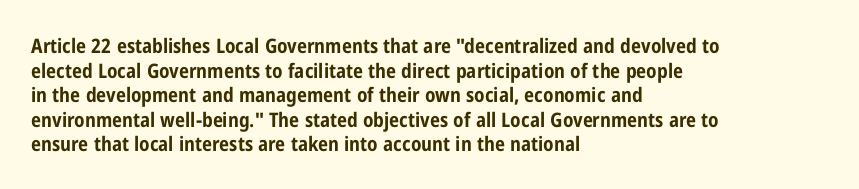
{"italic": "no", "bold": "yes", "underline": "no", "align": "left", "line_spacing_ratio": 1.23, "letter_spacing": "normal", "letter_spacing_em": 0.0, "glyph_px": 20}
